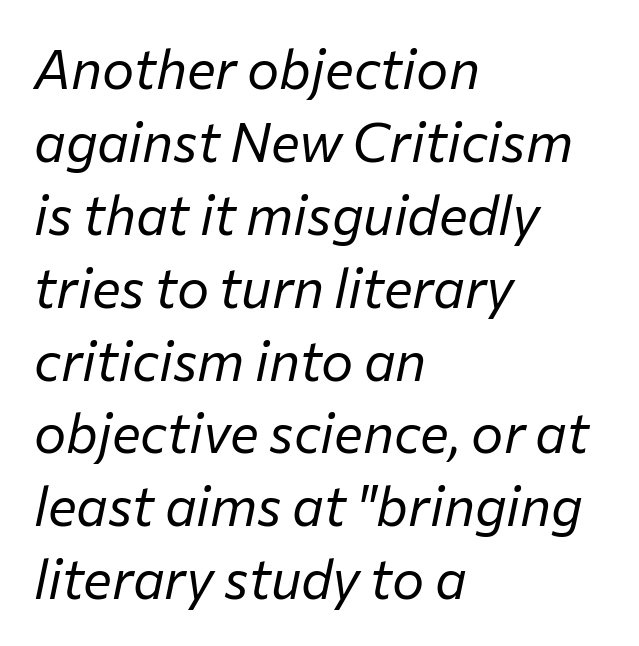
The rendering anchors every line to the left-hand side. When letters slant like this, we call the style italic. Is this a fixed-width face? No — the glyphs have proportional, varying widths. The strokes are not fattened; the text isn't bold. The foot of each line stays bare and open. If you measured baseline to baseline, you'd find a middling distance.
